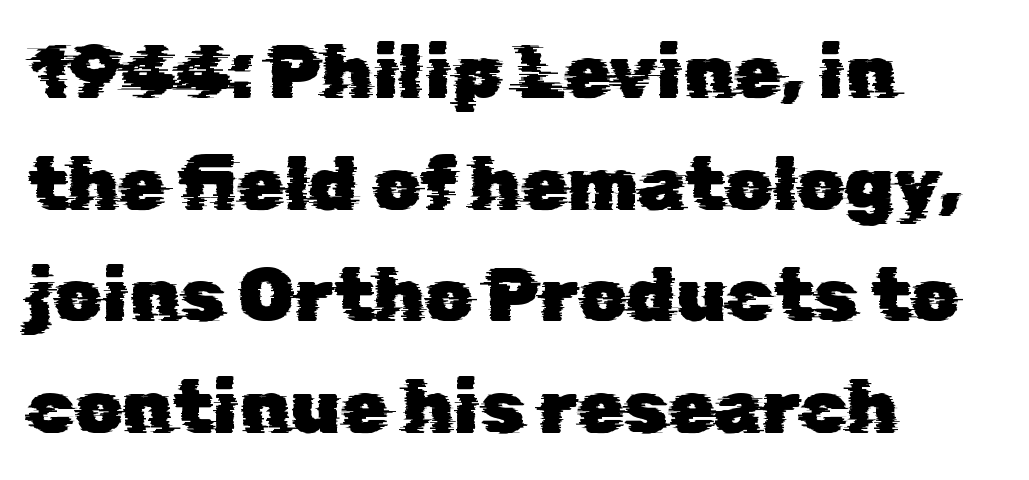
Q: Is the typeface a serif or a sans-serif typeface? A: Sans-serif.
Q: Is the text underlined? A: No.
Q: How is the paragraph aligned? A: Left-aligned.
Q: Is the spacing between letters normal or unusually wide? A: Normal.
Q: Is the spacing between lines tight, normal or loose? A: Normal.
Q: Width (condensed, normal, or wide)? A: Normal.
Q: Stroke contrast? A: Low.
Q: x-height? A: Medium.
Q: Monospaced? A: No.
